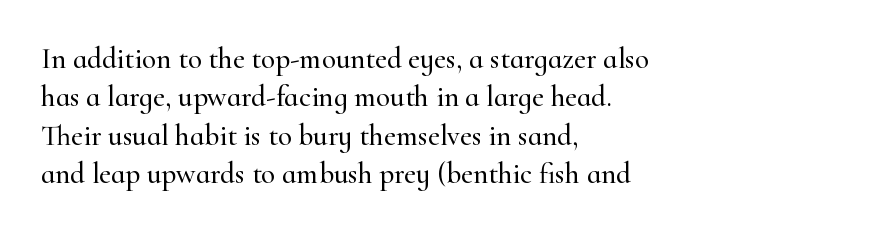
This sample uses a serif face. The foot of each line stays bare and open. Line starts are locked; line ends wander. The tracking reads as untouched default to a designer's eye. The passage shown is typed in a proportional face where columns would drift. If you drew a line through each stem, it would be perfectly vertical.
